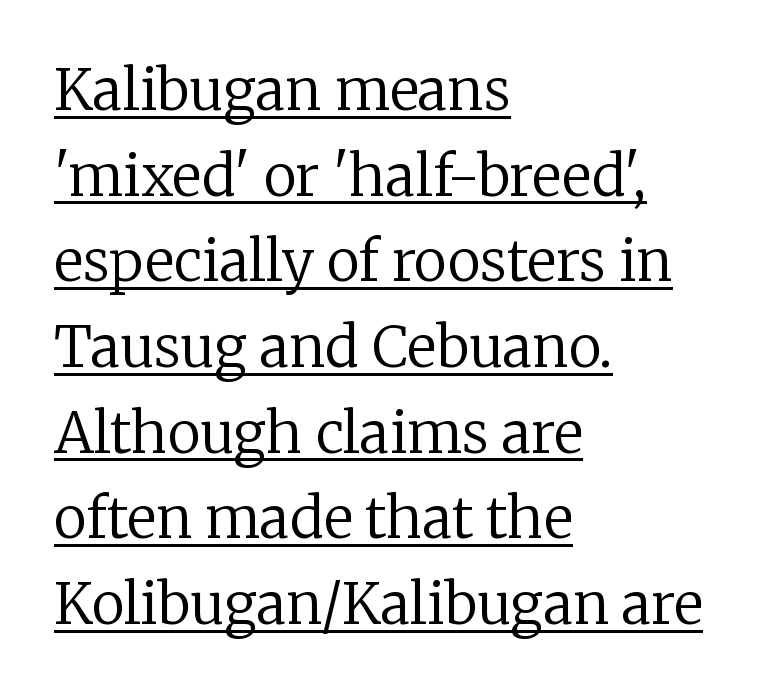
{"serif": "yes", "italic": "no", "bold": "no", "weight": "regular", "width": "normal", "stroke_contrast": "low", "x_height": "medium", "monospaced": "no", "underline": "yes", "align": "left", "line_spacing": "normal", "line_spacing_ratio": 1.53, "letter_spacing": "normal", "letter_spacing_em": 0.0, "glyph_px": 56}
